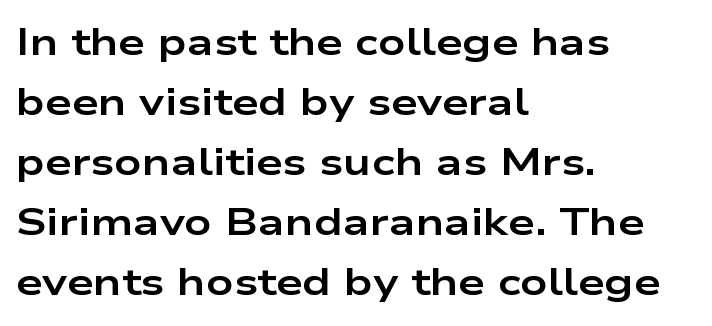
Descenders are the only things crossing below the line. Leading matches the norm, producing a regular column. Caption: bold face, heavy strokes. Teacher's note: observe the even left margin — that is flush-left alignment. The type is set solid horizontally, with unmodified tracking. Looks like regular typesetting: each glyph gets only the width it needs.
